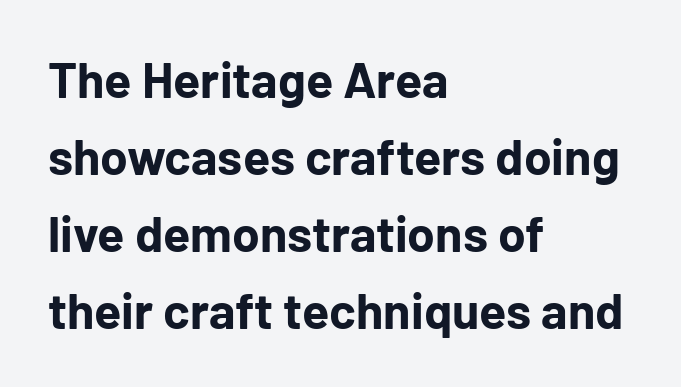
Q: Is the text bold? A: Yes.
Q: Is the text italic (slanted)? A: No, it is upright.
Q: Is the typeface a serif or a sans-serif typeface? A: Sans-serif.
Q: Is the text underlined? A: No.
Q: How is the paragraph aligned? A: Left-aligned.
Q: Is the spacing between letters normal or unusually wide? A: Normal.
Q: Is the spacing between lines tight, normal or loose? A: Normal.
Q: Width (condensed, normal, or wide)? A: Normal.
Q: Stroke contrast? A: Low.
Q: x-height? A: Medium.
Q: Monospaced? A: No.
